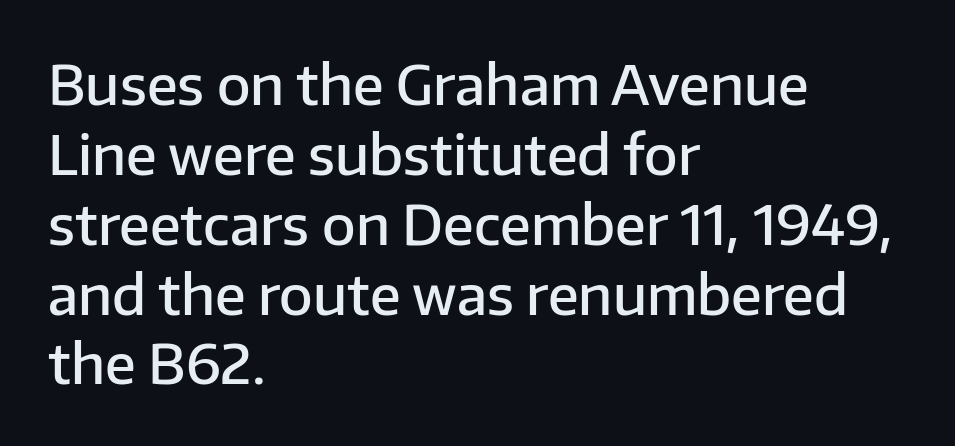
Q: Is the text bold? A: Semi-bold.
Q: Is the text italic (slanted)? A: No, it is upright.
Q: Is the typeface a serif or a sans-serif typeface? A: Sans-serif.
Q: Is the text underlined? A: No.
Q: How is the paragraph aligned? A: Left-aligned.
Q: Is the spacing between letters normal or unusually wide? A: Normal.
Q: Is the spacing between lines tight, normal or loose? A: Normal.
Q: Width (condensed, normal, or wide)? A: Normal.
Q: Stroke contrast? A: Low.
Q: x-height? A: Medium.
Q: Monospaced? A: No.
